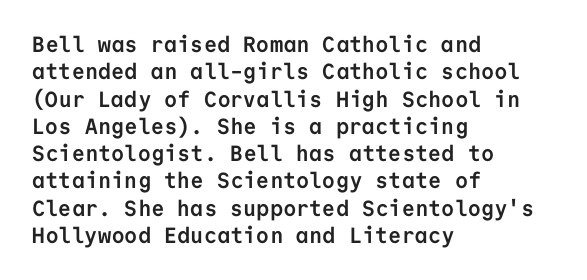
Q: Is the text bold? A: Yes.
Q: Is the text italic (slanted)? A: No, it is upright.
Q: Is the text underlined? A: No.
Q: How is the paragraph aligned? A: Left-aligned.
Q: Is the spacing between letters normal or unusually wide? A: Normal.
